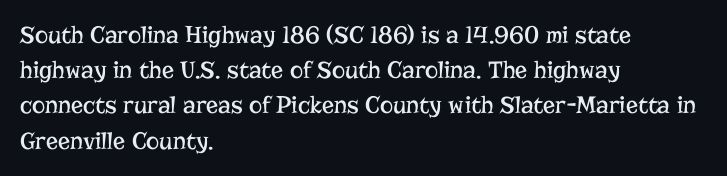
Weight: not bold — regular or lighter. Summary of vertical rhythm: regular, with standard interline spacing. Italic? Not at all — the glyphs are vertical. Words appear dense and cohesive because spacing is normal. Glance below the letters and you will spot only blank space.
